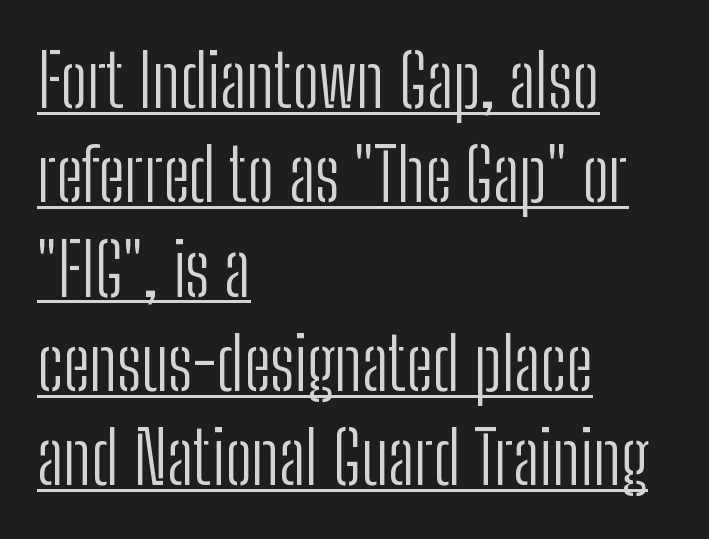
This block has exactly the height ordinary leading produces. This sample has the flowing, uneven cadence of proportional lettering. The rag falls on the right side of this text block. A roman cut, with each character standing at attention.
